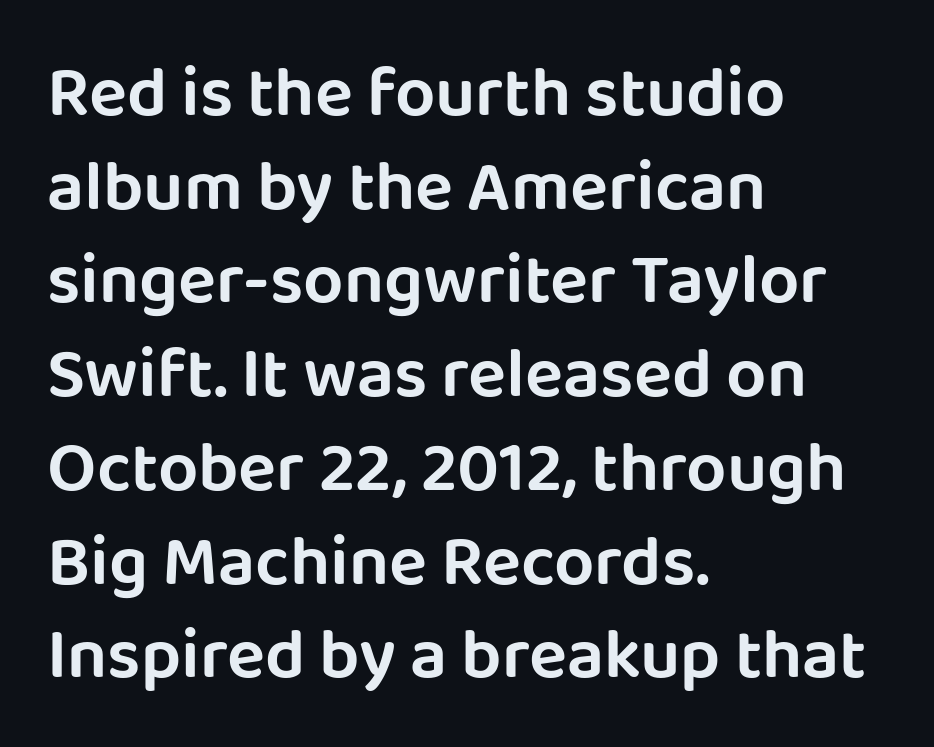
Check the space under the baseline: it is left empty. What kind of face is this? One without serifs — a sans. The type sits square on the baseline with zero lean. One glance says typical: line gaps are just what's usual. Notice how the passage keeps a crisp vertical edge on the left only.
